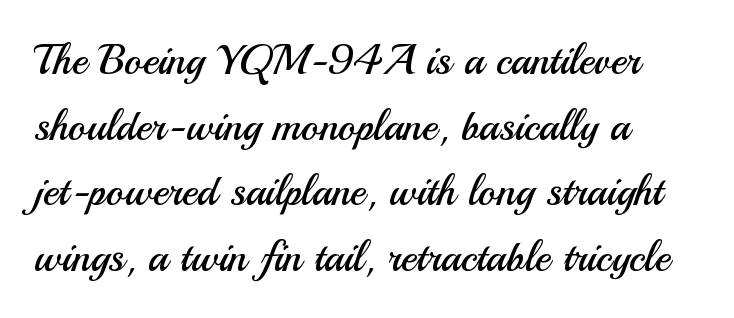
Q: Is the text bold? A: No.
Q: Is the text italic (slanted)? A: Yes.
Q: Is the typeface a serif or a sans-serif typeface? A: Sans-serif.
Q: Is the text underlined? A: No.
Q: How is the paragraph aligned? A: Left-aligned.
Q: Is the spacing between letters normal or unusually wide? A: Normal.
Q: Is the spacing between lines tight, normal or loose? A: Normal.
Q: Width (condensed, normal, or wide)? A: Normal.
Q: Stroke contrast? A: Medium.
Q: x-height? A: Small.
Q: Monospaced? A: No.
